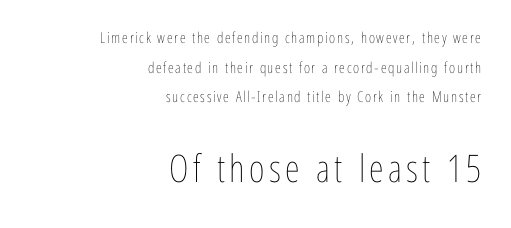
Rule under the text: the space is simply empty. If you drew a ruler down the right edge, every line would touch it. Think of a printed novel: that variable character pitch is what you see here. These lines were composed using upright roman letters. The lines are spread far apart with generous leading. Typesetter's note — lower block bumped up in size, upper block left smaller.
